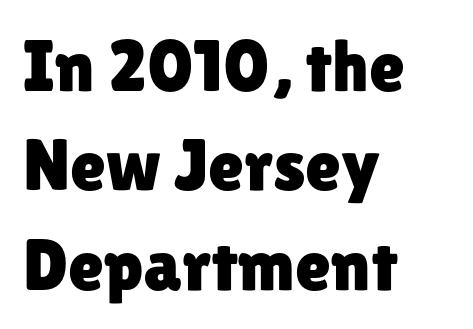
Leading: standard. Line starts are locked; line ends wander. The letters sit at their default tracking, neither squeezed nor spread. Unmarked baselines from the first word to the last. Varying glyph widths throughout — classic text-font behaviour.
